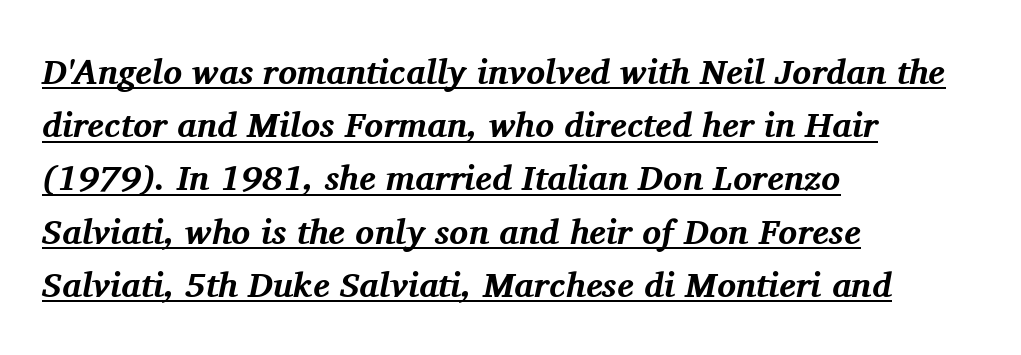
The image shows 35 px bold serif type, italic (leaning right); set left-aligned, normal line spacing (1.52x), normal letter spacing, underlined; medium stroke contrast and a medium x-height.
